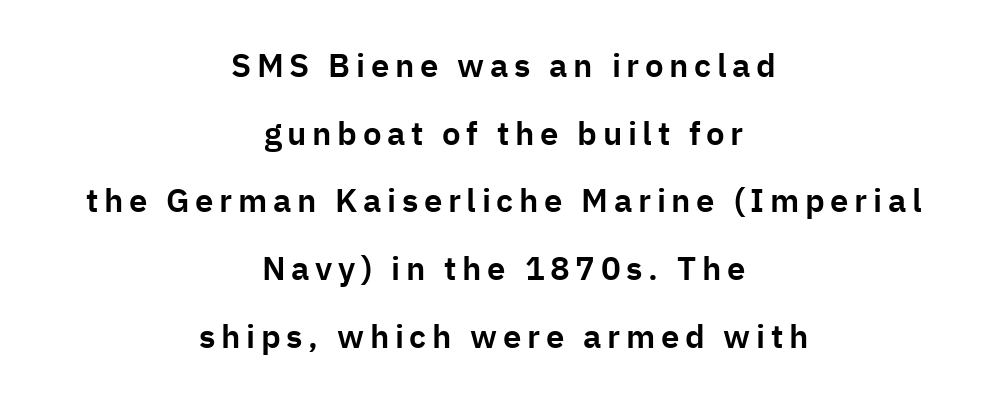
{"serif": "no", "italic": "no", "width": "normal", "stroke_contrast": "low", "x_height": "medium", "monospaced": "no", "underline": "no", "align": "center", "line_spacing": "loose", "line_spacing_ratio": 2.05, "glyph_px": 33}
